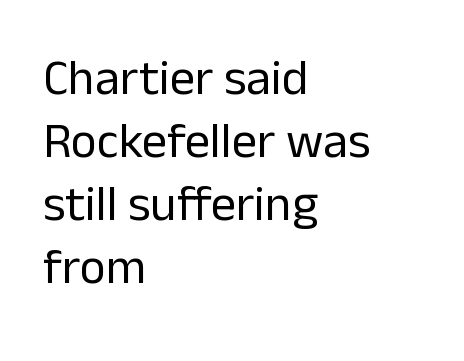
{"serif": "no", "italic": "no", "bold": "no", "weight": "regular", "width": "normal", "stroke_contrast": "low", "x_height": "medium", "monospaced": "no", "underline": "no", "align": "left", "line_spacing": "normal", "line_spacing_ratio": 1.26, "letter_spacing": "normal", "letter_spacing_em": 0.0, "glyph_px": 50}
